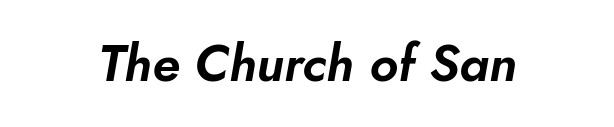
The image shows 51 px text type, italic (leaning right); set centered, normal letter spacing, not underlined; low stroke contrast and a small x-height.
